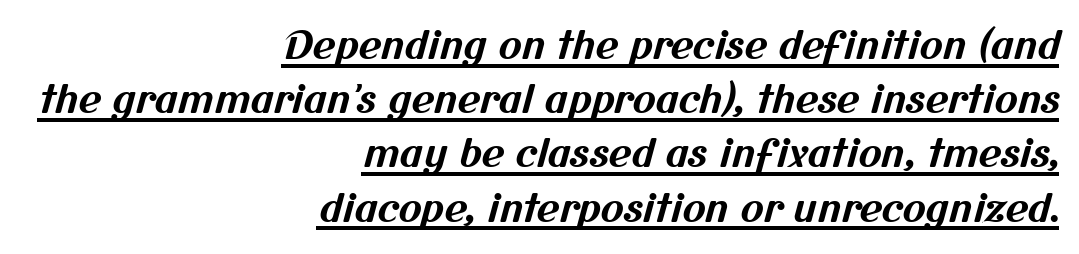
{"serif": "no", "bold": "yes", "weight": "bold", "width": "normal", "stroke_contrast": "medium", "x_height": "medium", "monospaced": "no", "underline": "yes", "align": "right", "line_spacing": "normal", "line_spacing_ratio": 1.39, "letter_spacing": "normal", "letter_spacing_em": 0.0, "glyph_px": 39}
